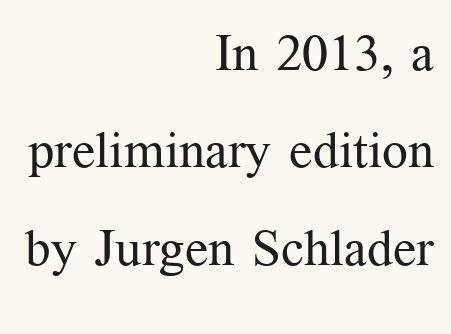
Q: Is the text bold? A: No.
Q: Is the text italic (slanted)? A: No, it is upright.
Q: Is the typeface a serif or a sans-serif typeface? A: Serif.
Q: Is the text underlined? A: No.
Q: How is the paragraph aligned? A: Right-aligned.
Q: Is the spacing between letters normal or unusually wide? A: Normal.
Q: Is the spacing between lines tight, normal or loose? A: Loose.
Q: Width (condensed, normal, or wide)? A: Normal.
Q: Stroke contrast? A: Medium.
Q: x-height? A: Medium.
Q: Monospaced? A: No.
